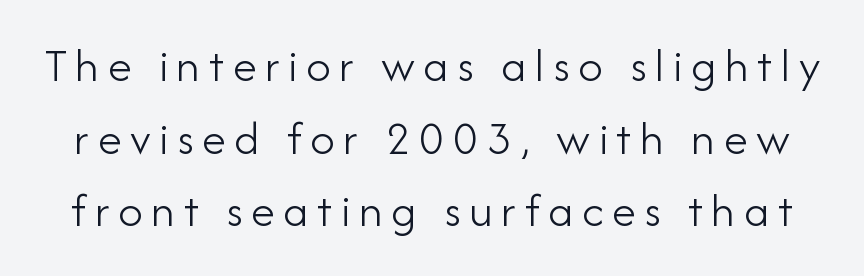
These glyphs show unthickened strokes, regular width or finer. The rendering uses a moderate line-height, typical for paragraphs. Observe the absence of serifs on each vertical stroke in this sample. Nobody drew a line under any word here. Varying glyph widths throughout — classic text-font behaviour. The lettering holds an erect, upright posture throughout.
